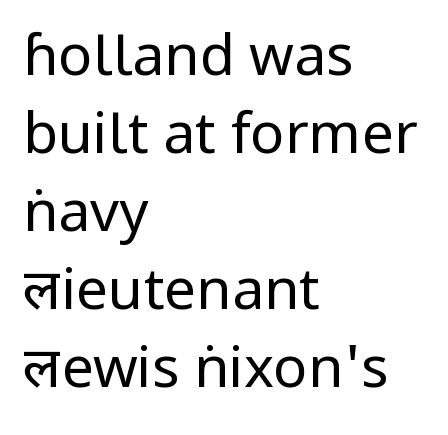
{"serif": "no", "italic": "no", "bold": "no", "weight": "regular", "width": "normal", "stroke_contrast": "low", "x_height": "medium", "monospaced": "no", "underline": "no", "align": "left", "line_spacing": "normal", "line_spacing_ratio": 1.37, "letter_spacing": "normal", "letter_spacing_em": 0.0, "glyph_px": 57}
